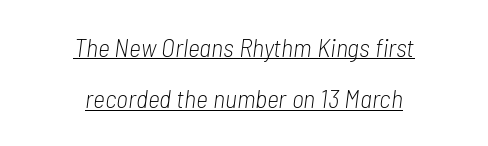
Q: Is the text bold? A: No.
Q: Is the text italic (slanted)? A: Yes, it leans right by about 7 degrees.
Q: Is the text underlined? A: Yes.
Q: How is the paragraph aligned? A: Centered.
Q: Is the spacing between letters normal or unusually wide? A: Normal.
Q: Is the spacing between lines tight, normal or loose? A: Loose.
